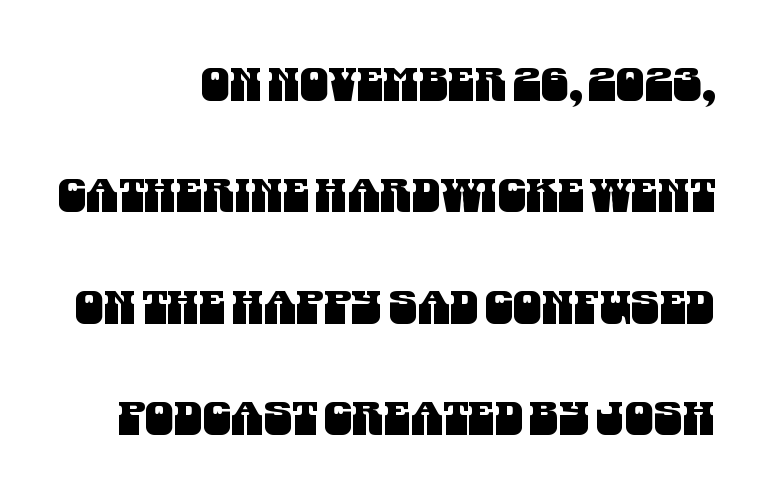
The rendering uses a large line-height, opening up the rows. You could not count columns in this text — the font is proportionally spaced. The typesetter chose a ragged-left arrangement here. Stroke terminals: plain, sans-serif.
